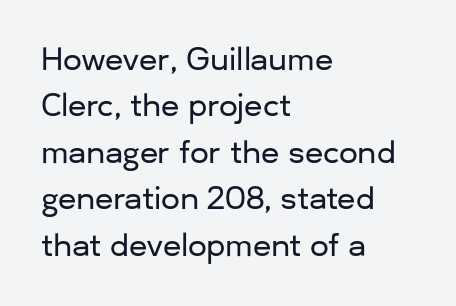
Q: Is the text italic (slanted)? A: No, it is upright.
Q: Is the typeface a serif or a sans-serif typeface? A: Sans-serif.
Q: Is the text underlined? A: No.
Q: How is the paragraph aligned? A: Left-aligned.
Q: Is the spacing between letters normal or unusually wide? A: Normal.
Q: Is the spacing between lines tight, normal or loose? A: Normal.
Q: Width (condensed, normal, or wide)? A: Normal.
Q: Stroke contrast? A: Low.
Q: x-height? A: Medium.
Q: Monospaced? A: No.
